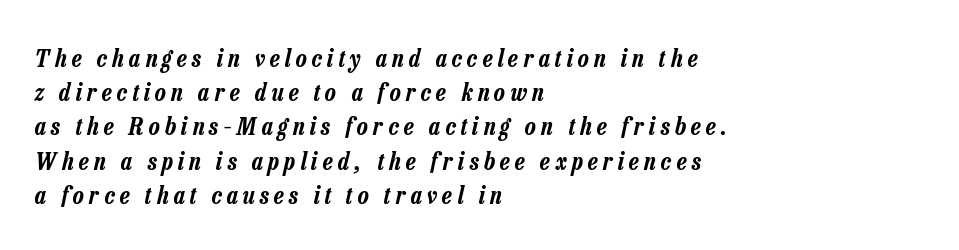
The image shows 25 px text type, italic (leaning right); set left-aligned, normal line spacing (1.37x), unusually wide letter spacing (+0.21 em), not underlined.
